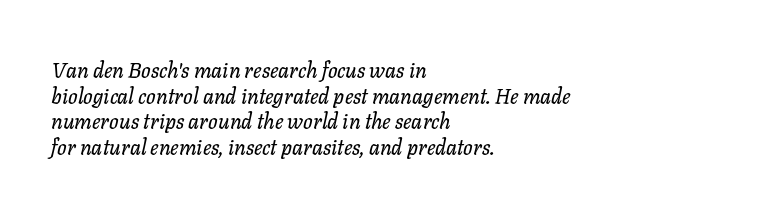
The strip under each line holds only bare page. The passage shown has conventional tracking throughout. A student would call this left alignment; a typographer would say flush left, rag right. Emphasis-style slanted type is in use.
